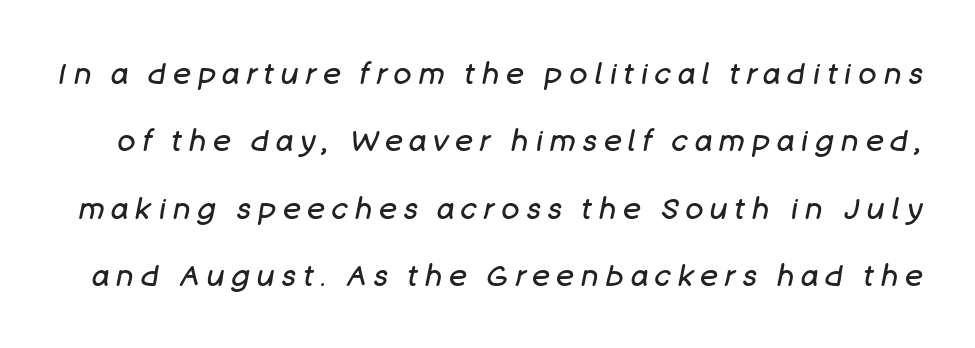
{"italic": "yes", "lean": "right", "slant_degrees": 11, "bold": "no", "weight": "regular", "width": "normal", "stroke_contrast": "low", "x_height": "large", "monospaced": "no", "underline": "no", "line_spacing": "loose", "line_spacing_ratio": 2.25, "letter_spacing": "wide", "letter_spacing_em": 0.23, "glyph_px": 30}
